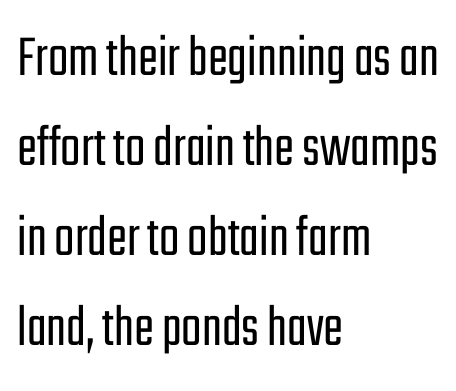
The image shows 60 px light, condensed sans-serif type, upright; set left-aligned, normal line spacing (1.5x), normal letter spacing, not underlined; low stroke contrast and a medium x-height.
